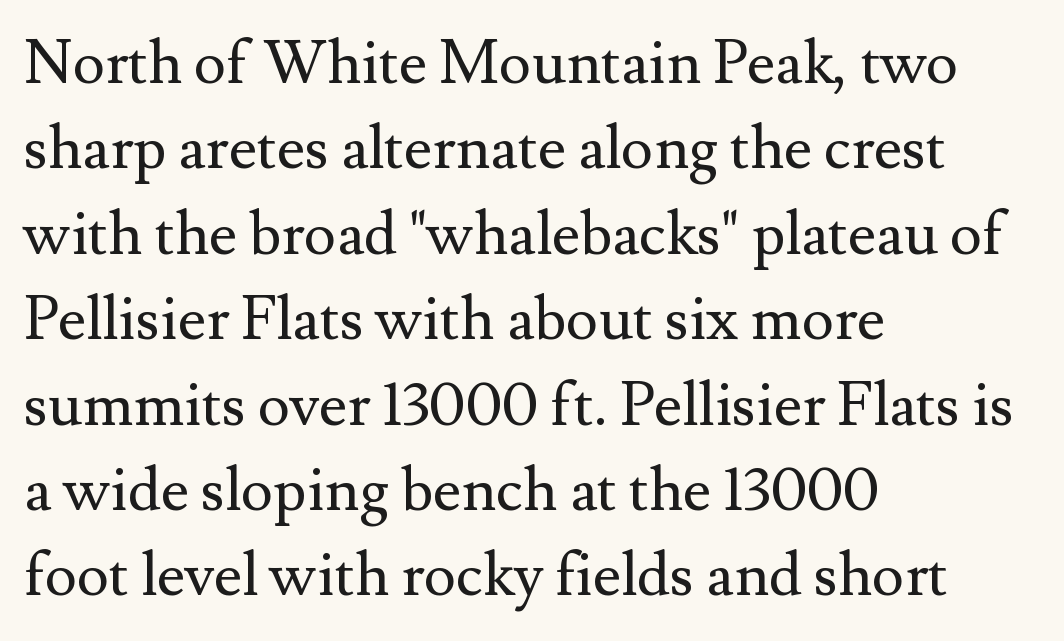
Q: Is the text bold? A: No.
Q: Is the text italic (slanted)? A: No, it is upright.
Q: Is the typeface a serif or a sans-serif typeface? A: Serif.
Q: Is the text underlined? A: No.
Q: How is the paragraph aligned? A: Left-aligned.
Q: Is the spacing between letters normal or unusually wide? A: Normal.
Q: Is the spacing between lines tight, normal or loose? A: Normal.
Q: Width (condensed, normal, or wide)? A: Normal.
Q: Stroke contrast? A: Medium.
Q: x-height? A: Small.
Q: Monospaced? A: No.
